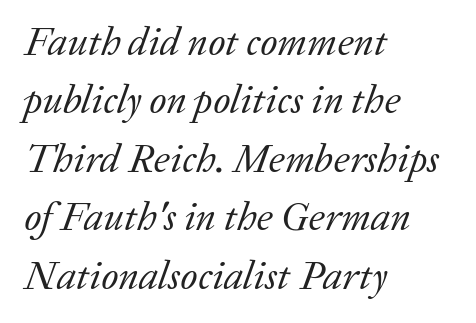
Regarding leading, the lines here are spaced in the standard way. Looks like regular typesetting: each glyph gets only the width it needs. Only glyphs here, with clear space below each row. Rendered with sloped, italic letterforms. Visually the block forms a straight wall on the left and a jagged coastline on the right.
